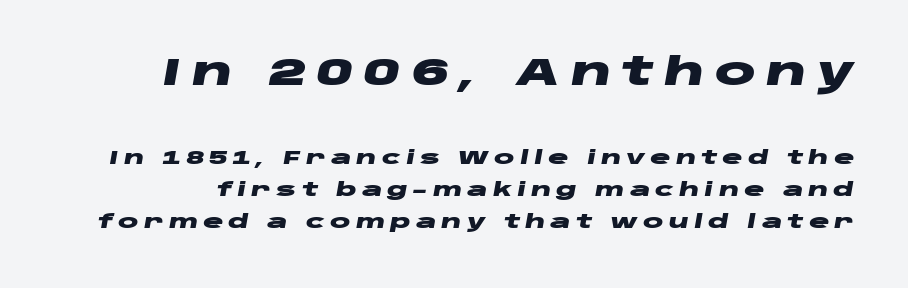
The image shows 38 px heavy, wide type, italic (leaning right); set normal line spacing (1.68x), unusually wide letter spacing (+0.27 em), not underlined; the first (top) block is 2.0x larger; low stroke contrast and a large x-height.
